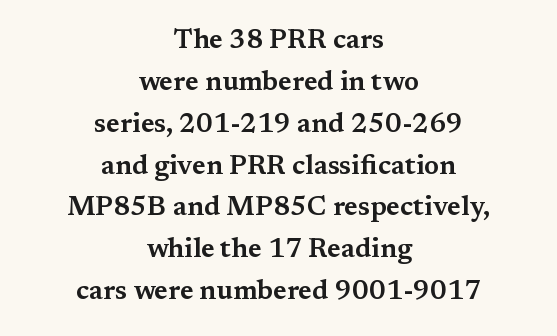
The image shows 27 px text type, upright; set centered, normal line spacing (1.55x), normal letter spacing, not underlined.
